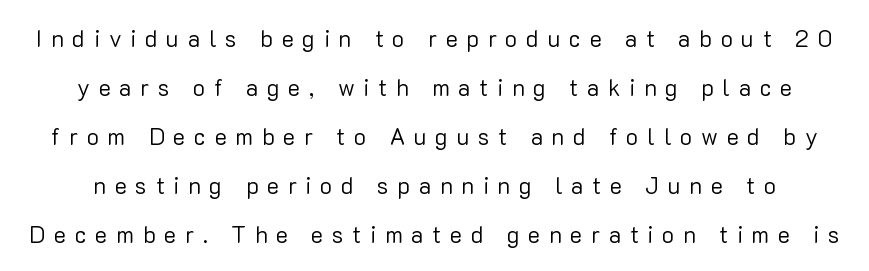
Characters remain perfectly vertical along every line. You could fit nearly another row in the gap between these rows. Heaviness? Minimal to ordinary, like unemphasized prose. In terms of letterspacing, this is a distinctly airy, spread setting. The area under the type is left untouched.
